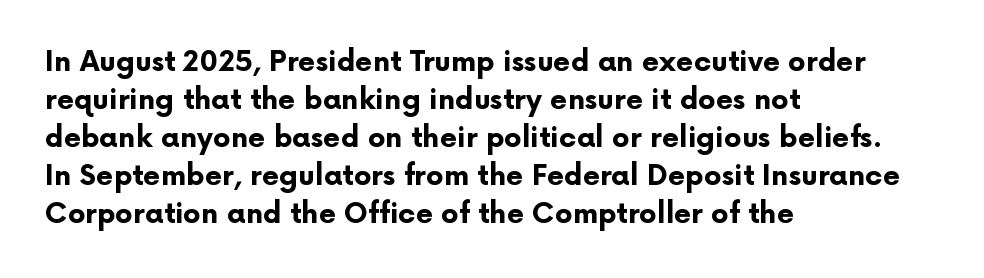
The space beneath each line is pristine and unruled. The characters look thick and weighty, a clear bold. Note the varied advance widths — an 'i' is clearly narrower than an 'm'. Unlike a traditional serif, this face leaves its strokes unadorned.
